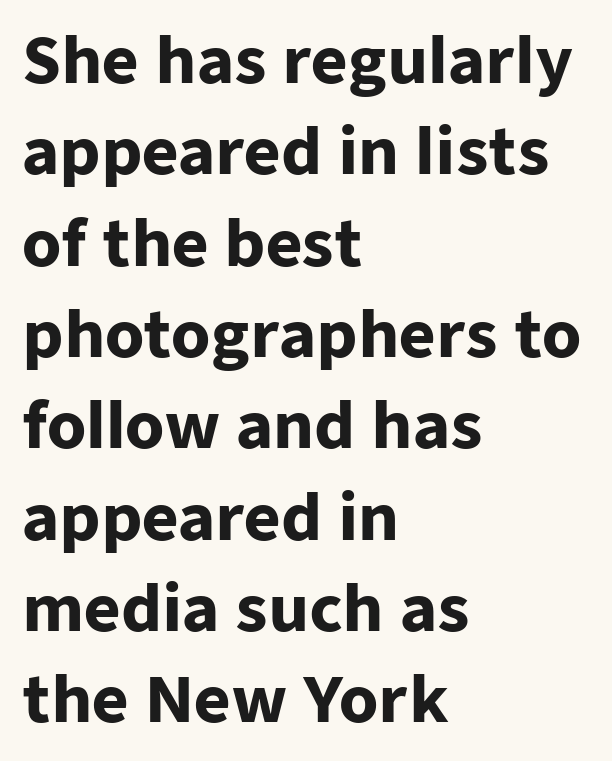
Q: Is the text bold? A: Yes.
Q: Is the text italic (slanted)? A: No, it is upright.
Q: Is the typeface a serif or a sans-serif typeface? A: Sans-serif.
Q: Is the text underlined? A: No.
Q: How is the paragraph aligned? A: Left-aligned.
Q: Is the spacing between letters normal or unusually wide? A: Normal.
Q: Is the spacing between lines tight, normal or loose? A: Normal.
Q: Width (condensed, normal, or wide)? A: Normal.
Q: Stroke contrast? A: Low.
Q: x-height? A: Medium.
Q: Monospaced? A: No.
